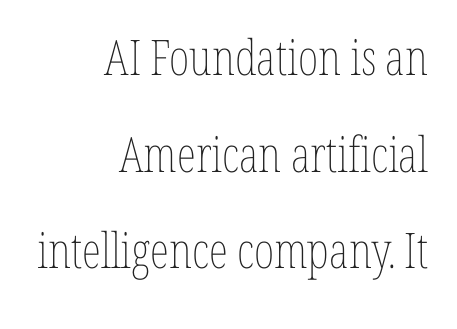
The glyphs are unaccompanied by any horizontal stroke below them. The letters sit at their default tracking, neither squeezed nor spread. The passage shown is typed in a proportional face where columns would drift. The space between consecutive lines is lavish.
